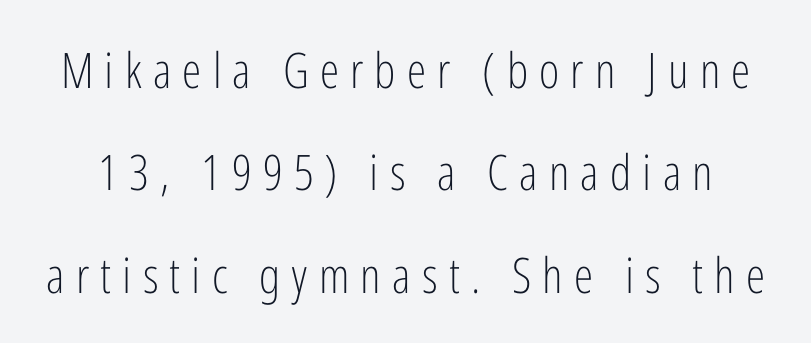
{"serif": "no", "italic": "no", "bold": "no", "weight": "light", "width": "condensed", "stroke_contrast": "low", "x_height": "medium", "monospaced": "no", "underline": "no", "line_spacing": "loose", "line_spacing_ratio": 2.09, "letter_spacing": "wide", "letter_spacing_em": 0.23, "glyph_px": 49}
